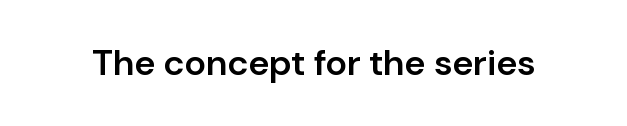
Decoration check: the copy has no underline. Posture: straight, roman, zero tilt. The passage shown is semibold, sitting just below true bold. Compared with typical body copy, the letter spacing here is the same. The face used here is proportionally spaced, like ordinary book or web type.
